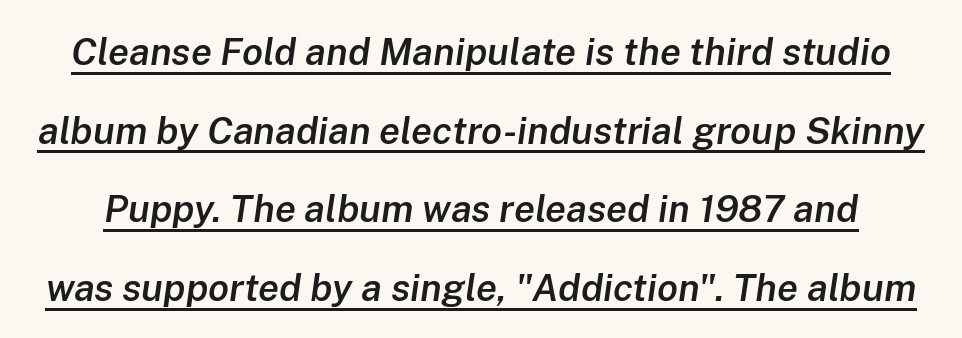
Is there much room between lines? Yes — plenty of vertical air separates them. A somewhat darkened texture: the type is semibold rather than bold. The type is set solid horizontally, with unmodified tracking. Looks like someone drew a line under every word here.
